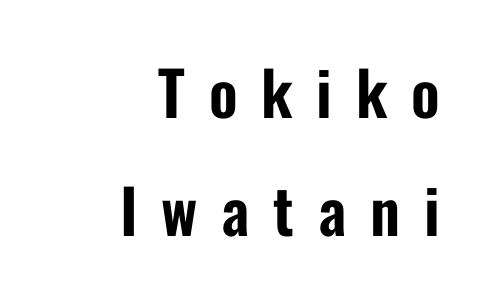
{"serif": "no", "italic": "no", "width": "condensed", "stroke_contrast": "low", "x_height": "medium", "monospaced": "no", "underline": "no", "align": "right", "line_spacing": "loose", "line_spacing_ratio": 1.93, "letter_spacing": "wide", "letter_spacing_em": 0.39, "glyph_px": 61}
